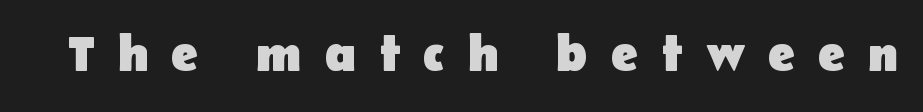
Q: Is the text bold? A: Yes.
Q: Is the text italic (slanted)? A: No, it is upright.
Q: Is the typeface a serif or a sans-serif typeface? A: Sans-serif.
Q: Is the text underlined? A: No.
Q: Is the spacing between letters normal or unusually wide? A: Unusually wide.
Q: Width (condensed, normal, or wide)? A: Normal.
Q: Stroke contrast? A: Low.
Q: x-height? A: Medium.
Q: Monospaced? A: No.
